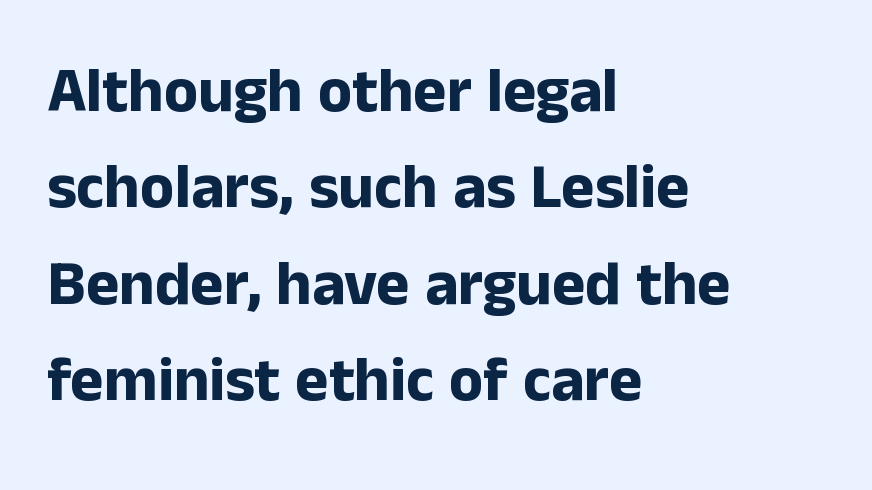
{"serif": "no", "italic": "no", "bold": "yes", "weight": "bold", "width": "normal", "stroke_contrast": "low", "x_height": "medium", "monospaced": "no", "underline": "no", "align": "left", "line_spacing": "normal", "line_spacing_ratio": 1.53, "letter_spacing": "normal", "letter_spacing_em": 0.0, "glyph_px": 63}
